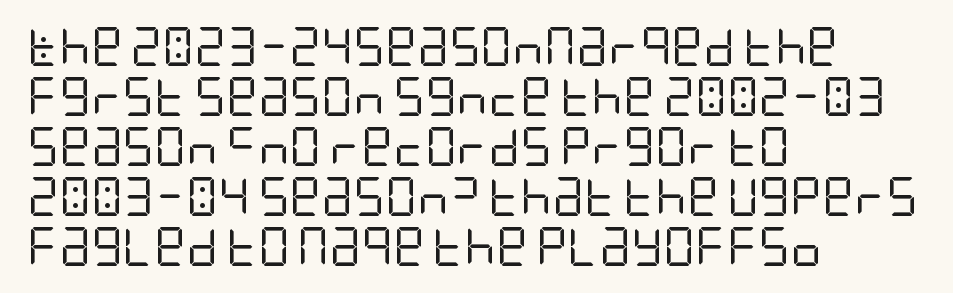
The face used here is rendered with its standard letterfit. Just letters on the line, the space beneath them empty. This sample uses an upright cut, with every glyph sitting square on the baseline. The strokes are not fattened; the text isn't bold. Short and long lines alike share a common starting point at left.
